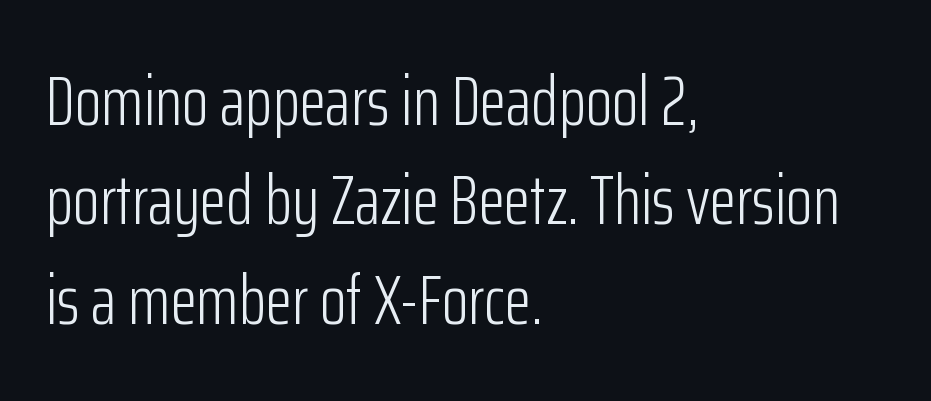
{"serif": "no", "italic": "no", "bold": "no", "weight": "light", "width": "condensed", "stroke_contrast": "low", "x_height": "medium", "monospaced": "no", "underline": "no", "align": "left", "line_spacing": "normal", "line_spacing_ratio": 1.44, "letter_spacing": "normal", "letter_spacing_em": 0.0, "glyph_px": 69}
